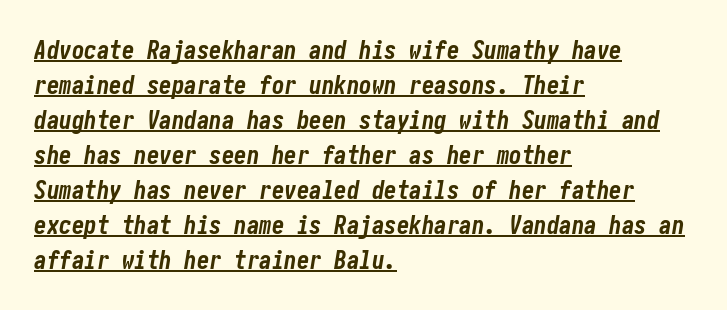
{"italic": "yes", "lean": "right", "slant_degrees": 10, "bold": "yes", "underline": "yes", "align": "left", "line_spacing": "normal", "line_spacing_ratio": 1.4, "letter_spacing": "normal", "letter_spacing_em": 0.0, "glyph_px": 25}
